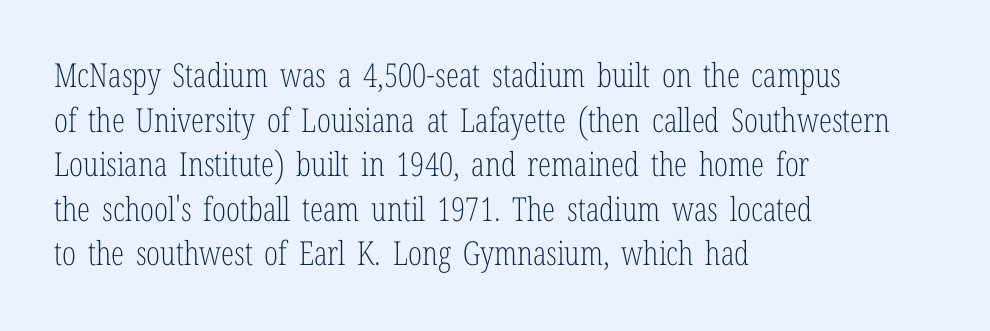
{"serif": "yes", "italic": "no", "bold": "no", "weight": "light", "width": "condensed", "stroke_contrast": "low", "x_height": "medium", "monospaced": "no", "underline": "no", "align": "left", "line_spacing": "normal", "line_spacing_ratio": 1.35, "letter_spacing": "normal", "letter_spacing_em": 0.0, "glyph_px": 33}
